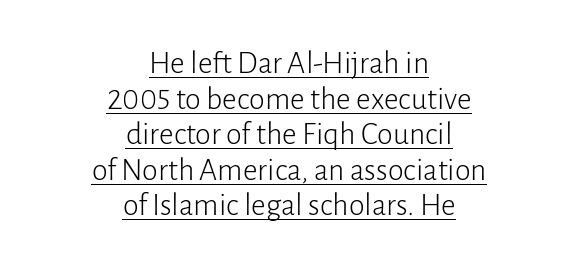
The image shows 32 px light sans-serif type, upright; set centered, tight line spacing (1.11x), normal letter spacing, underlined; low stroke contrast and a medium x-height.
